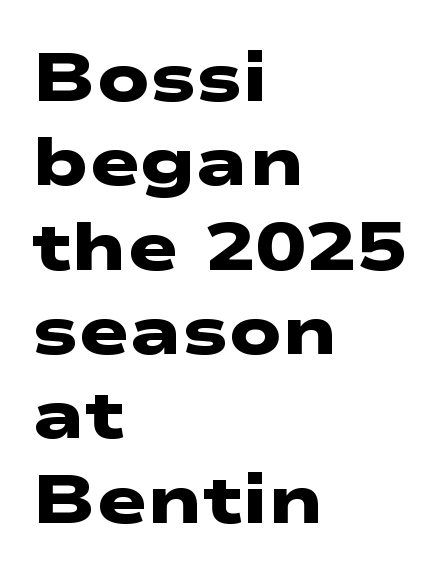
Q: Is the text bold? A: Yes.
Q: Is the typeface a serif or a sans-serif typeface? A: Sans-serif.
Q: Is the text underlined? A: No.
Q: How is the paragraph aligned? A: Left-aligned.
Q: Is the spacing between letters normal or unusually wide? A: Normal.
Q: Width (condensed, normal, or wide)? A: Wide.
Q: Stroke contrast? A: Low.
Q: x-height? A: Medium.
Q: Monospaced? A: No.
